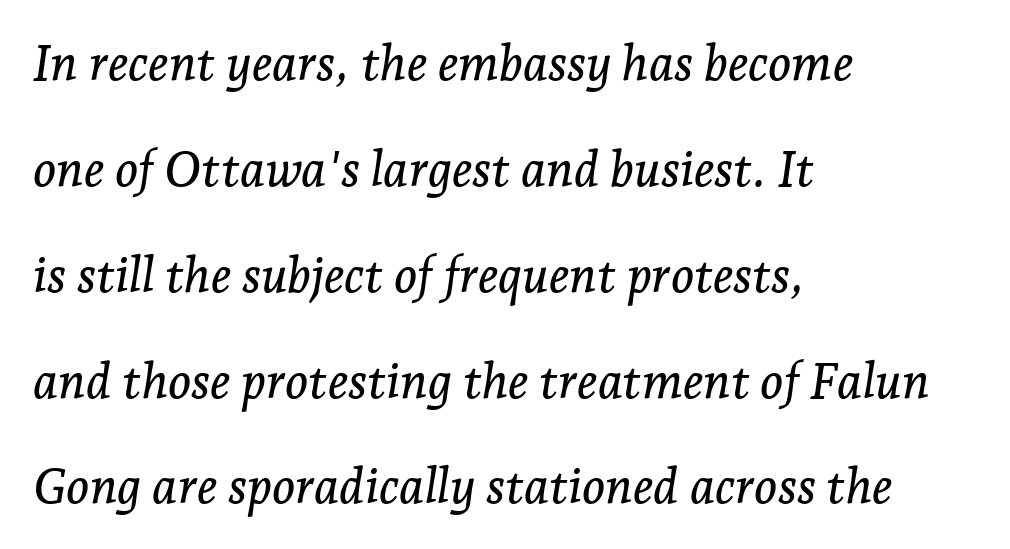
Q: Is the text italic (slanted)? A: Yes, it leans right by about 7 degrees.
Q: Is the typeface a serif or a sans-serif typeface? A: Serif.
Q: Is the text underlined? A: No.
Q: How is the paragraph aligned? A: Left-aligned.
Q: Is the spacing between letters normal or unusually wide? A: Normal.
Q: Is the spacing between lines tight, normal or loose? A: Loose.
Q: Width (condensed, normal, or wide)? A: Normal.
Q: Stroke contrast? A: Low.
Q: x-height? A: Medium.
Q: Monospaced? A: No.
